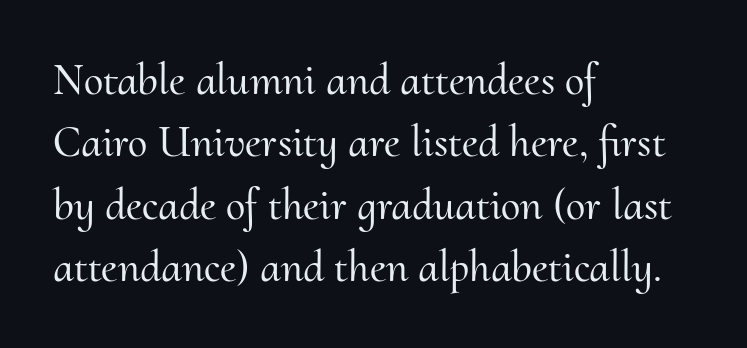
Q: Is the text italic (slanted)? A: No, it is upright.
Q: Is the typeface a serif or a sans-serif typeface? A: Serif.
Q: Is the text underlined? A: No.
Q: How is the paragraph aligned? A: Left-aligned.
Q: Is the spacing between letters normal or unusually wide? A: Normal.
Q: Is the spacing between lines tight, normal or loose? A: Normal.
Q: Width (condensed, normal, or wide)? A: Normal.
Q: Stroke contrast? A: Medium.
Q: x-height? A: Small.
Q: Monospaced? A: No.
